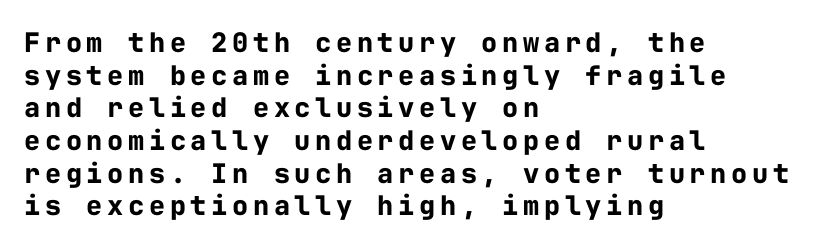
The image shows 27 px bold type, upright; set left-aligned, line spacing 1.21x, not underlined.
